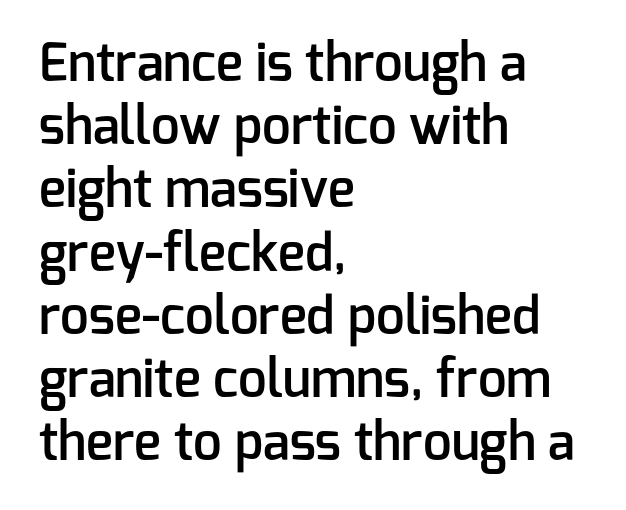
{"serif": "no", "italic": "no", "bold": "semi", "weight": "semibold", "width": "normal", "stroke_contrast": "low", "x_height": "medium", "monospaced": "no", "underline": "no", "align": "left", "line_spacing_ratio": 1.24, "letter_spacing": "normal", "letter_spacing_em": 0.0, "glyph_px": 51}
